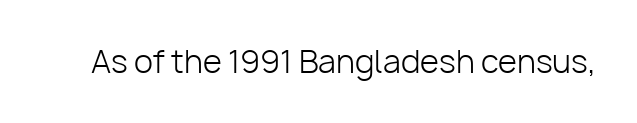
The image shows 31 px light sans-serif type, upright; set normal letter spacing, not underlined; low stroke contrast and a medium x-height.
